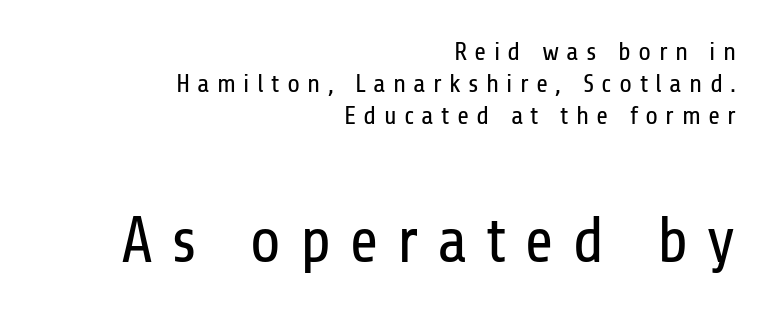
Q: Is the text bold? A: No.
Q: Is the text italic (slanted)? A: No, it is upright.
Q: Is the typeface a serif or a sans-serif typeface? A: Sans-serif.
Q: Is the text underlined? A: No.
Q: How is the paragraph aligned? A: Right-aligned.
Q: Is the spacing between letters normal or unusually wide? A: Unusually wide.
Q: Which block of text is set in a larger size, the first (top) or the second (bottom)? A: The second (bottom) one.
Q: Width (condensed, normal, or wide)? A: Condensed.
Q: Stroke contrast? A: Low.
Q: x-height? A: Medium.
Q: Monospaced? A: No.
